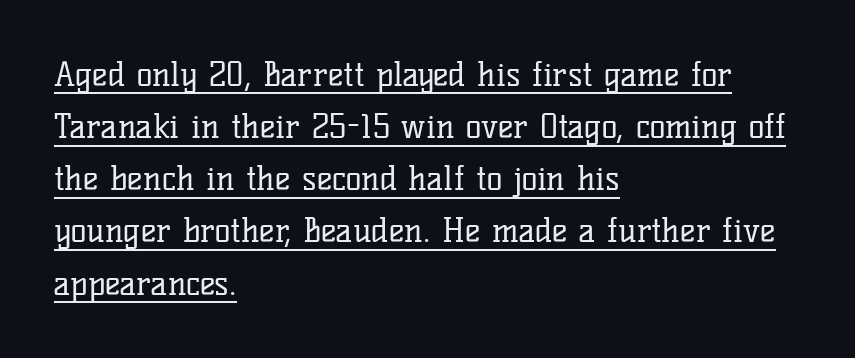
The image shows 33 px regular-weight serif type, upright; set left-aligned, normal line spacing (1.58x), normal letter spacing, underlined; low stroke contrast and a medium x-height.
